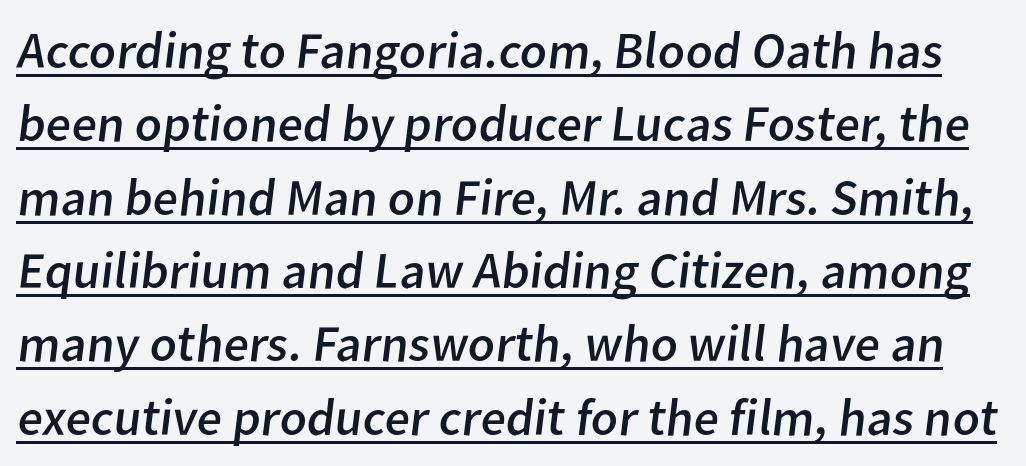
The image shows 52 px regular-weight sans-serif type; set normal line spacing (1.41x), normal letter spacing, underlined; low stroke contrast and a medium x-height.
